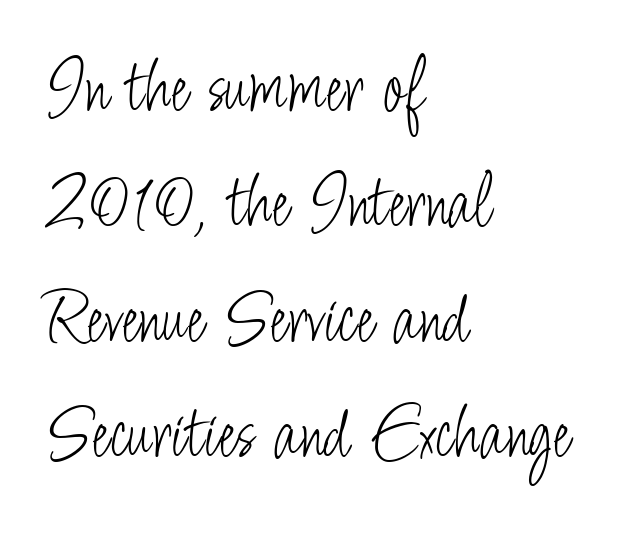
Grotesque or geometric, the face here clearly has no serifs. A typesetter would call this proportional, since set widths differ per character. The setting favours the left margin, as ordinary paragraphs usually do. Summary of vertical rhythm: regular, with standard interline spacing.
